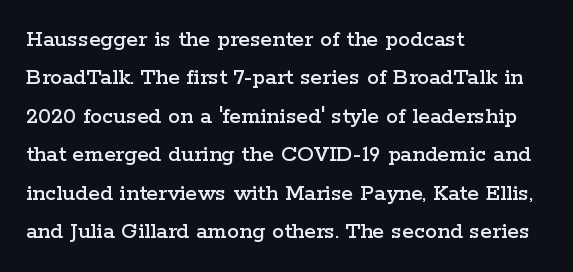
Q: Is the text italic (slanted)? A: No, it is upright.
Q: Is the text underlined? A: No.
Q: How is the paragraph aligned? A: Left-aligned.
Q: Is the spacing between letters normal or unusually wide? A: Normal.
Q: Is the spacing between lines tight, normal or loose? A: Normal.
